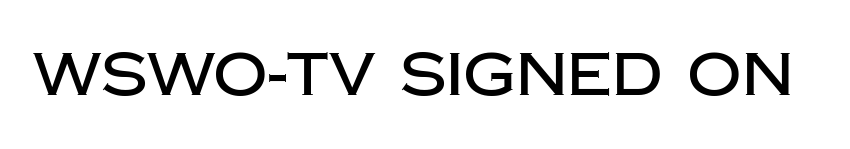
Spacing verdict: proportional, widths tailored to each character. Serifs: no, the terminals of the letterforms are clean. Between one letter and the next there's only the usual sliver of space. Has an underline been added? It has not. The lettering holds an erect, upright posture throughout.
